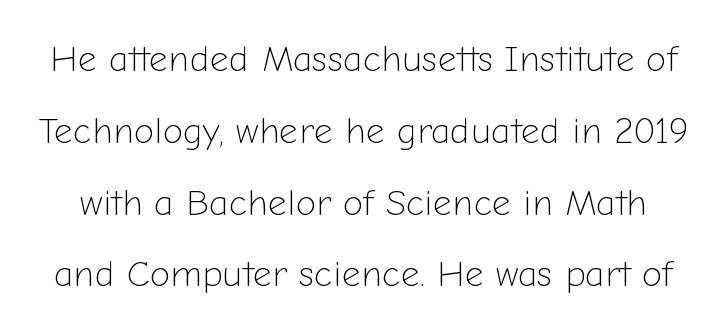
The image shows 37 px light sans-serif type, upright; set loose line spacing (1.94x), normal letter spacing, not underlined; low stroke contrast and a medium x-height.
